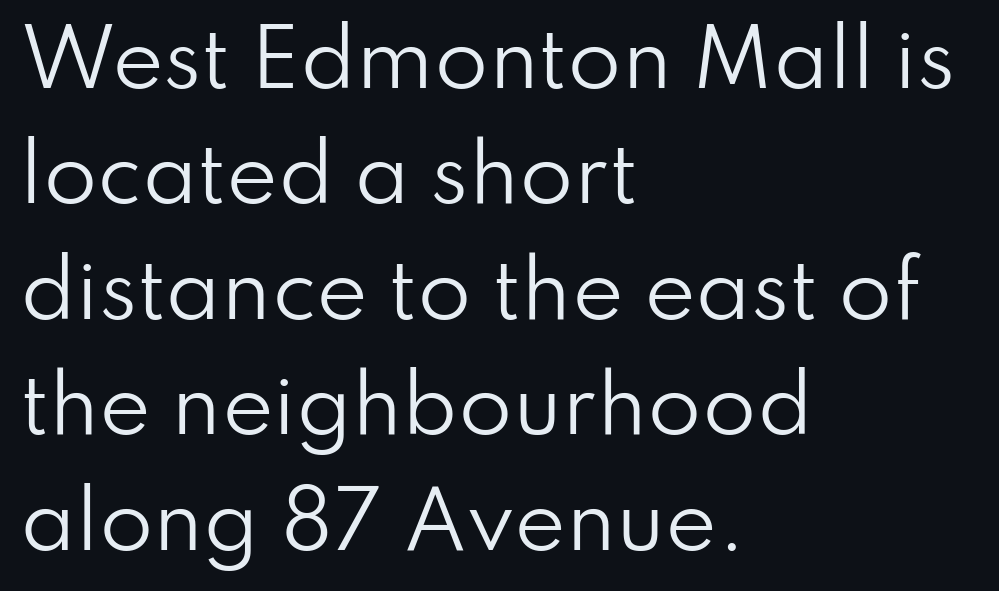
{"serif": "no", "italic": "no", "bold": "no", "weight": "regular", "width": "normal", "stroke_contrast": "low", "x_height": "small", "monospaced": "no", "underline": "no", "align": "left", "line_spacing": "normal", "line_spacing_ratio": 1.48, "letter_spacing": "normal", "letter_spacing_em": 0.0, "glyph_px": 78}
